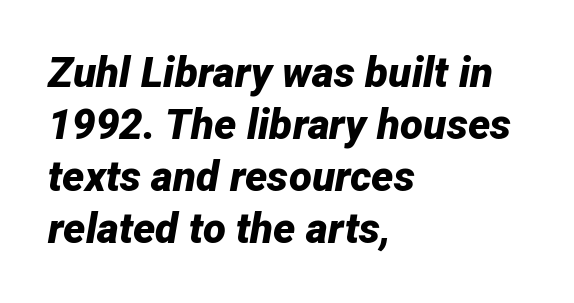
Compared with typical body copy, the letter spacing here is the same. Casual observation: everything's shoved over to the left. Proportional: the letters do not fall into vertical columns. Its strokes are broad and dark, the hallmark of bold type. Posture: slanted.
